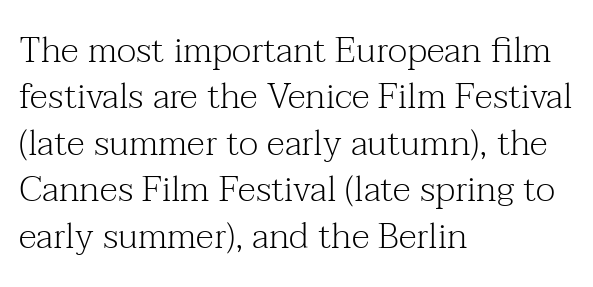
The image shows 36 px light serif type, upright; set left-aligned, normal line spacing (1.29x), normal letter spacing, not underlined; medium stroke contrast and a medium x-height.
